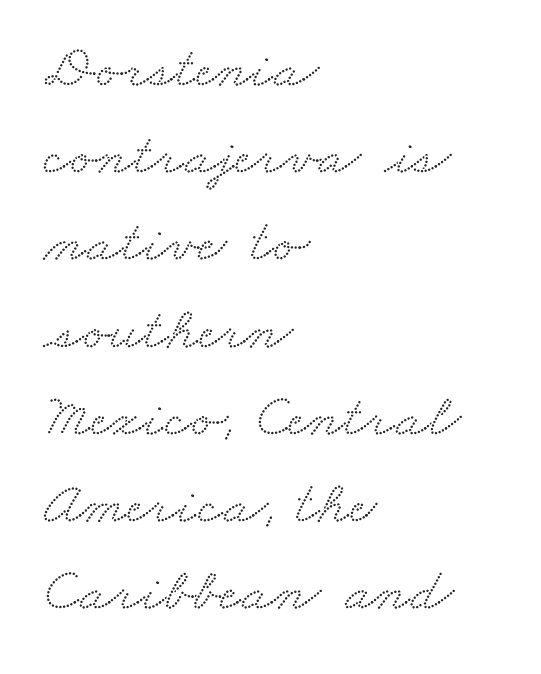
Check where the strokes stop: tiny serifs finish them off. The passage shown is not underscored anywhere. If you measured baseline to baseline, you'd find a middling distance. Which margin do the lines hug? The left one — the right edge is uneven.
